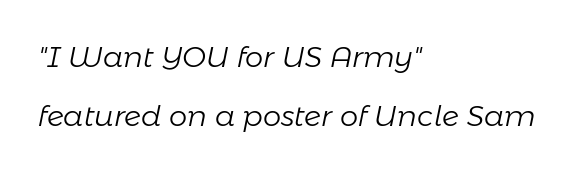
The image shows 29 px light type, italic (leaning right); set left-aligned, loose line spacing (2.03x), normal letter spacing, not underlined; low stroke contrast and a medium x-height.
